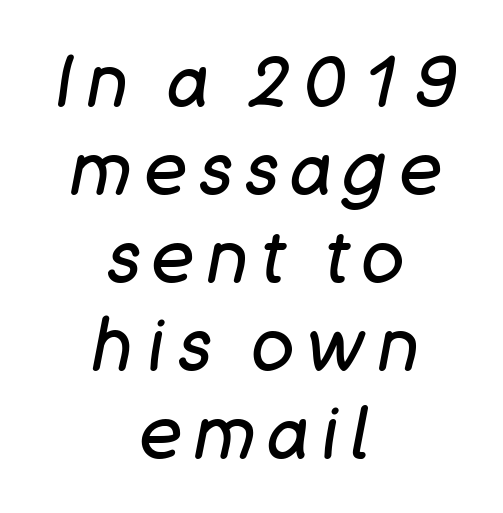
The image shows 71 px regular-weight type, italic (leaning right); set centered, line spacing 1.24x, not underlined; low stroke contrast and a large x-height.
